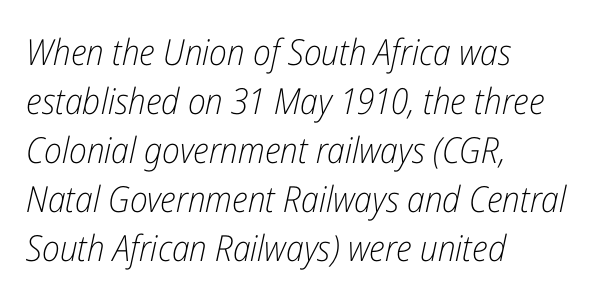
Q: Is the text bold? A: No.
Q: Is the text italic (slanted)? A: Yes, it leans right by about 12 degrees.
Q: Is the text underlined? A: No.
Q: How is the paragraph aligned? A: Left-aligned.
Q: Is the spacing between letters normal or unusually wide? A: Normal.
Q: Is the spacing between lines tight, normal or loose? A: Normal.
Q: Width (condensed, normal, or wide)? A: Condensed.
Q: Stroke contrast? A: Low.
Q: x-height? A: Medium.
Q: Monospaced? A: No.
